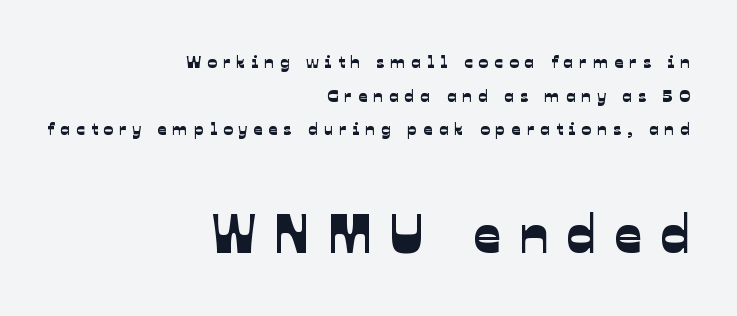
Q: Is the typeface a serif or a sans-serif typeface? A: Sans-serif.
Q: Is the text underlined? A: No.
Q: How is the paragraph aligned? A: Right-aligned.
Q: Is the spacing between letters normal or unusually wide? A: Unusually wide.
Q: Which block of text is set in a larger size, the first (top) or the second (bottom)? A: The second (bottom) one.
Q: Width (condensed, normal, or wide)? A: Normal.
Q: Stroke contrast? A: Low.
Q: x-height? A: Medium.
Q: Monospaced? A: No.
